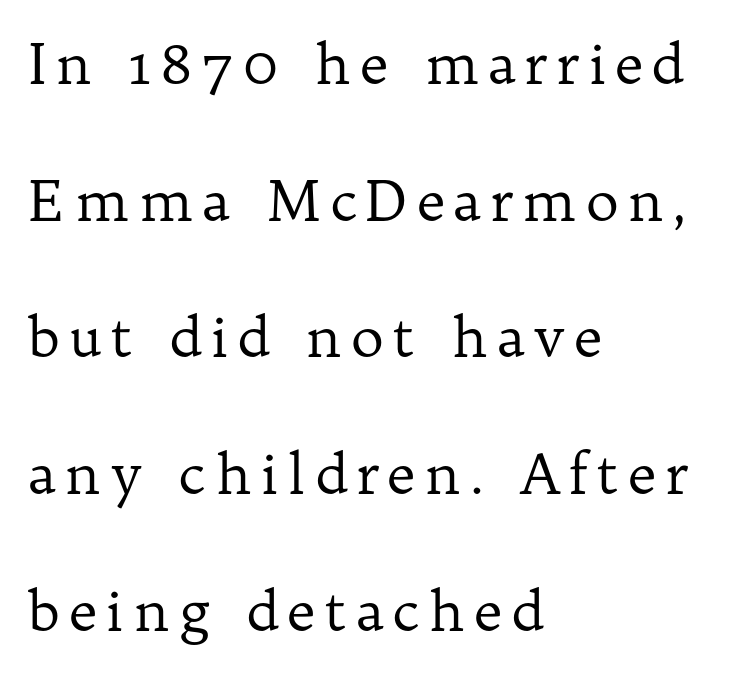
{"serif": "yes", "italic": "no", "bold": "no", "weight": "regular", "width": "normal", "stroke_contrast": "low", "x_height": "medium", "monospaced": "no", "underline": "no", "align": "left", "line_spacing": "loose", "line_spacing_ratio": 2.44, "glyph_px": 56}
